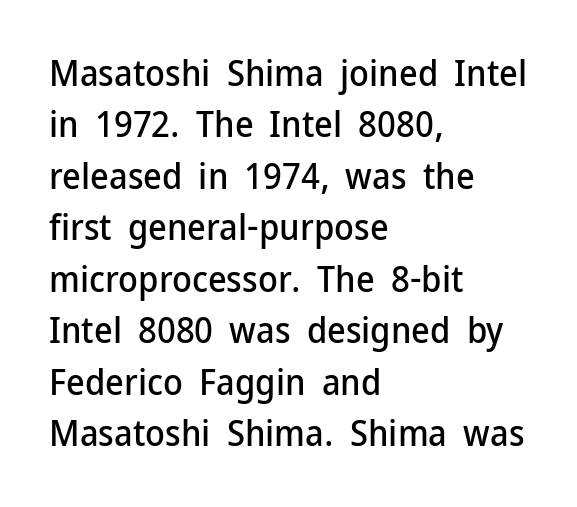
The rag falls on the right side of this text block. Posture: vertical. Beneath every word, the page is bare. You could not count columns in this text — the font is proportionally spaced. Honestly, the letter spacing is just normal — you wouldn't notice it. Type style note: lacks serifs.
